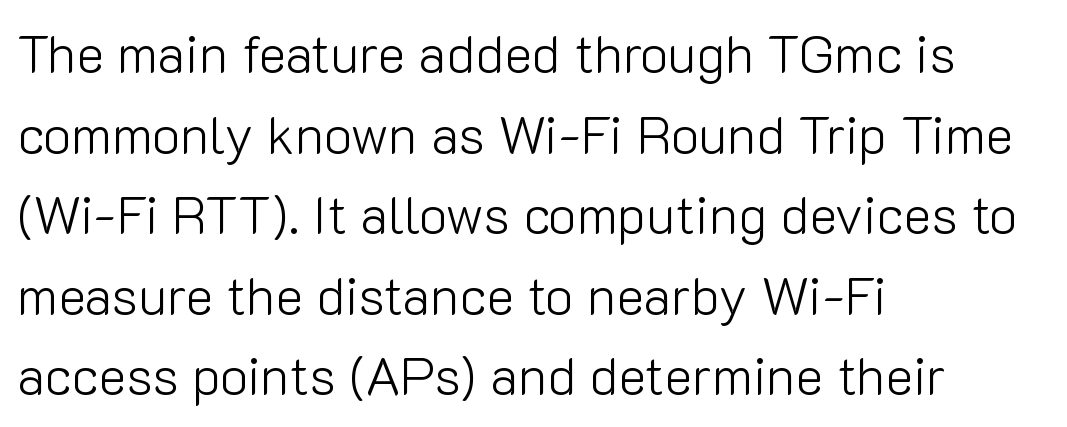
{"serif": "no", "italic": "no", "bold": "no", "weight": "light", "width": "normal", "stroke_contrast": "low", "x_height": "medium", "monospaced": "no", "underline": "no", "align": "left", "line_spacing": "normal", "line_spacing_ratio": 1.52, "letter_spacing": "normal", "letter_spacing_em": 0.0, "glyph_px": 53}
